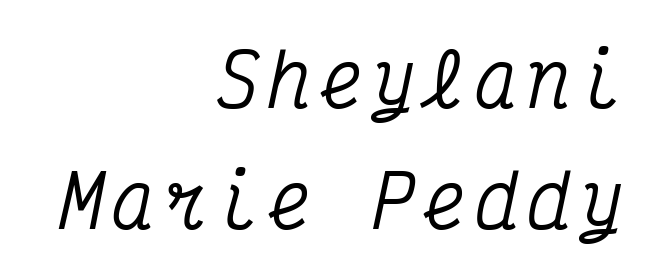
Q: Is the text italic (slanted)? A: Yes, it leans right by about 12 degrees.
Q: Is the typeface a serif or a sans-serif typeface? A: Serif.
Q: Is the text underlined? A: No.
Q: How is the paragraph aligned? A: Right-aligned.
Q: Is the spacing between lines tight, normal or loose? A: Normal.
Q: Width (condensed, normal, or wide)? A: Condensed.
Q: Stroke contrast? A: Medium.
Q: x-height? A: Medium.
Q: Monospaced? A: Yes.
